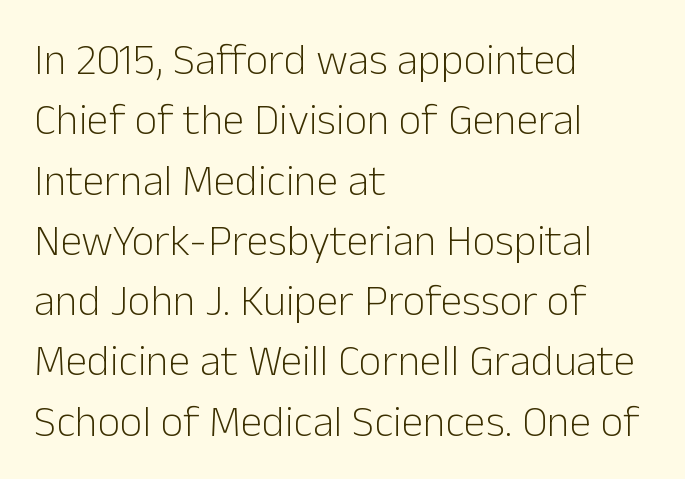
Q: Is the text bold? A: No.
Q: Is the text italic (slanted)? A: No, it is upright.
Q: Is the typeface a serif or a sans-serif typeface? A: Sans-serif.
Q: Is the text underlined? A: No.
Q: How is the paragraph aligned? A: Left-aligned.
Q: Is the spacing between letters normal or unusually wide? A: Normal.
Q: Is the spacing between lines tight, normal or loose? A: Normal.
Q: Width (condensed, normal, or wide)? A: Normal.
Q: Stroke contrast? A: Low.
Q: x-height? A: Medium.
Q: Monospaced? A: No.
